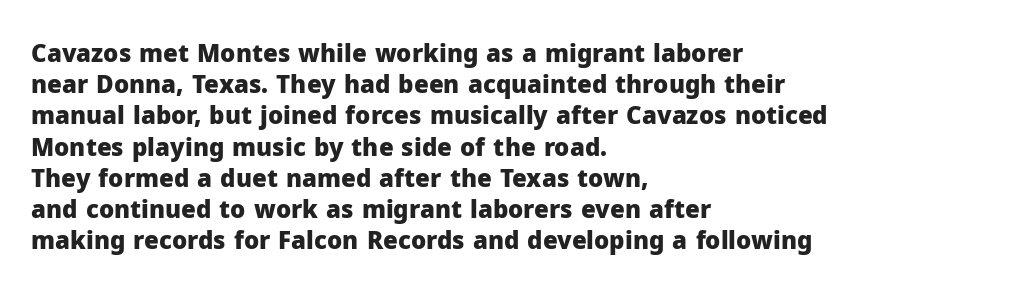
Every letter is thick-stroked: bold, no question. Line starts are locked; line ends wander. What's the leading like? Ordinary, nothing unusual. Glance below the letters and you will spot only blank space.
